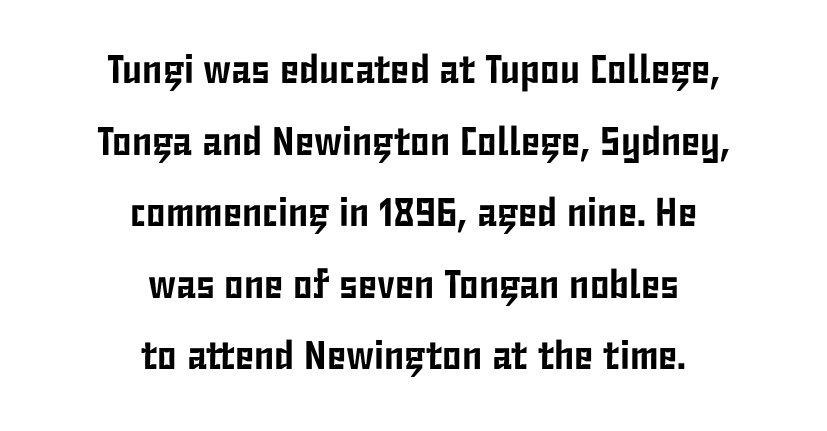
The area under the type is left untouched. Visually the block forms a symmetrical silhouette, jagged on both flanks. There is no visible air inserted between adjacent glyphs. Unlike italic type, these characters show no tilt at all. Here the designer chose a conventional face with non-uniform glyph widths. Regarding serifs, this sample does without them.
